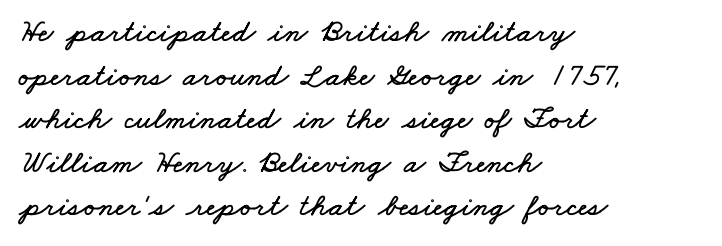
Leading matches the norm, producing a regular column. You could not count columns in this text — the font is proportionally spaced. Casual observation: everything's shoved over to the left. Words appear dense and cohesive because spacing is normal. Just letters on the line, the space beneath them empty.
